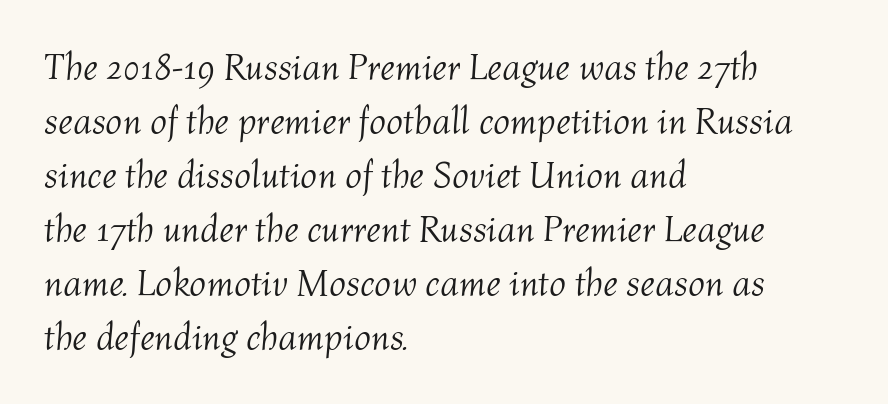
Think of a printed novel: that variable character pitch is what you see here. Has an underline been added? It has not. The weight tops out at a normal text grade. There's an unmistakable incline to the writing here. Students, observe: this is what conventionally led text looks like.
